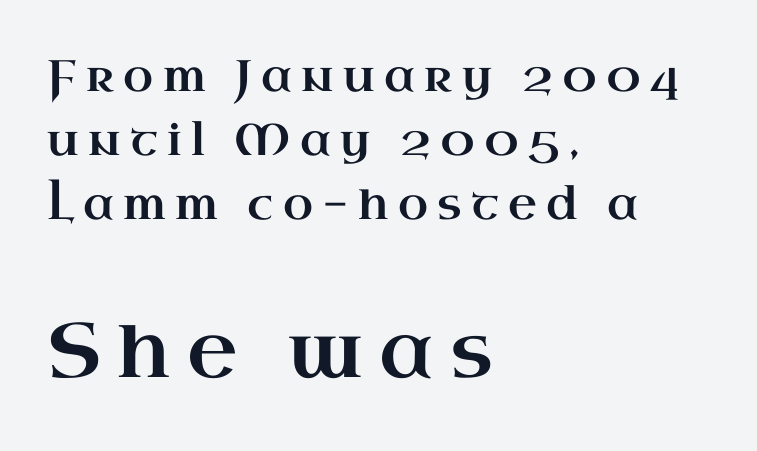
The line texture is sparse and dotted thanks to wide tracking. Stroke terminals: seriffed. Think of a printed novel: that variable character pitch is what you see here. Does the bottom block carry the larger type? Yes, it does. The typesetter chose a ragged-right arrangement here.
